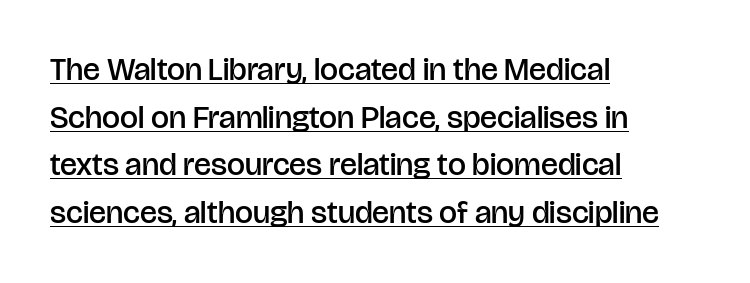
Q: Is the text bold? A: Semi-bold.
Q: Is the text italic (slanted)? A: No, it is upright.
Q: Is the typeface a serif or a sans-serif typeface? A: Sans-serif.
Q: Is the text underlined? A: Yes.
Q: How is the paragraph aligned? A: Left-aligned.
Q: Is the spacing between letters normal or unusually wide? A: Normal.
Q: Is the spacing between lines tight, normal or loose? A: Normal.
Q: Width (condensed, normal, or wide)? A: Normal.
Q: Stroke contrast? A: Low.
Q: x-height? A: Large.
Q: Monospaced? A: No.
